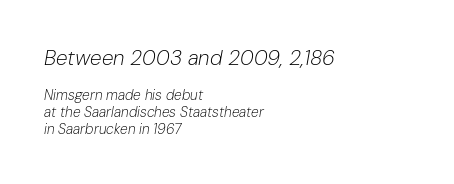
The image shows 21 px text type, italic (leaning right); set left-aligned, line spacing 1.21x, normal letter spacing, not underlined; the first (top) block is 1.5x larger.
